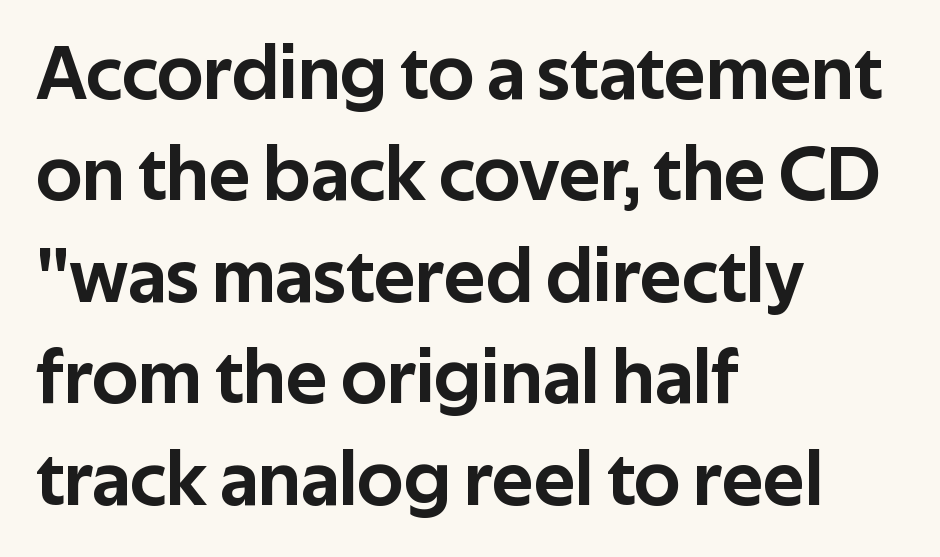
Q: Is the text italic (slanted)? A: No, it is upright.
Q: Is the typeface a serif or a sans-serif typeface? A: Sans-serif.
Q: Is the text underlined? A: No.
Q: How is the paragraph aligned? A: Left-aligned.
Q: Is the spacing between letters normal or unusually wide? A: Normal.
Q: Is the spacing between lines tight, normal or loose? A: Normal.
Q: Width (condensed, normal, or wide)? A: Normal.
Q: Stroke contrast? A: Low.
Q: x-height? A: Medium.
Q: Monospaced? A: No.
